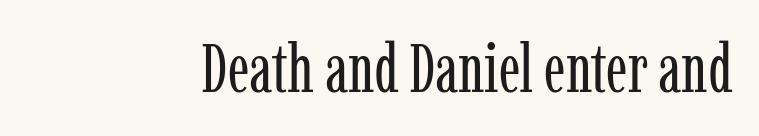
Q: Is the text bold? A: No.
Q: Is the text italic (slanted)? A: No, it is upright.
Q: Is the typeface a serif or a sans-serif typeface? A: Serif.
Q: Is the text underlined? A: No.
Q: Is the spacing between letters normal or unusually wide? A: Normal.
Q: Width (condensed, normal, or wide)? A: Condensed.
Q: Stroke contrast? A: Low.
Q: x-height? A: Medium.
Q: Monospaced? A: No.
